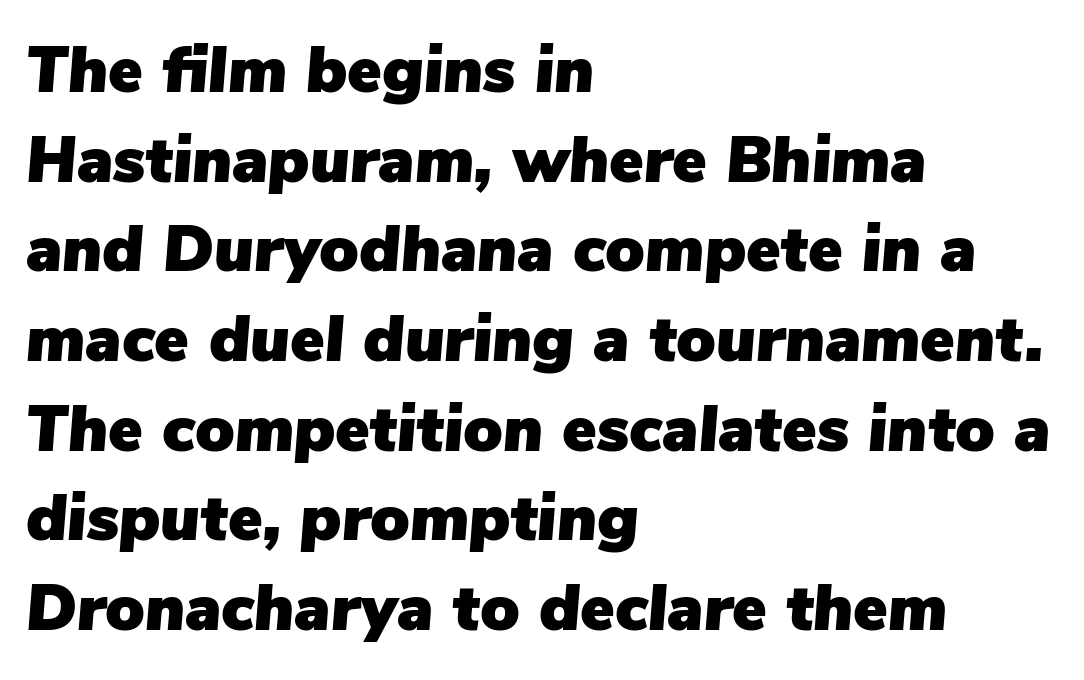
{"italic": "yes", "lean": "right", "slant_degrees": 5, "width": "normal", "stroke_contrast": "low", "x_height": "medium", "monospaced": "no", "underline": "no", "align": "left", "line_spacing": "normal", "line_spacing_ratio": 1.38, "letter_spacing": "normal", "letter_spacing_em": 0.0, "glyph_px": 65}
